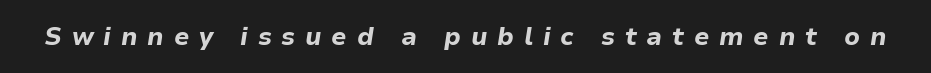
The image shows 25 px bold type, italic (leaning right); set unusually wide letter spacing (+0.39 em), not underlined.
